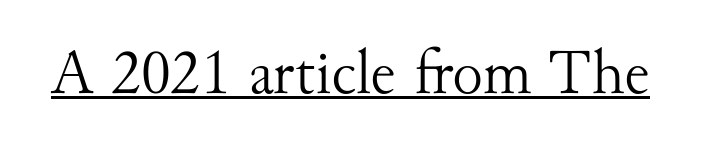
The image shows 64 px light serif type, upright; set normal letter spacing, underlined; medium stroke contrast and a small x-height.
